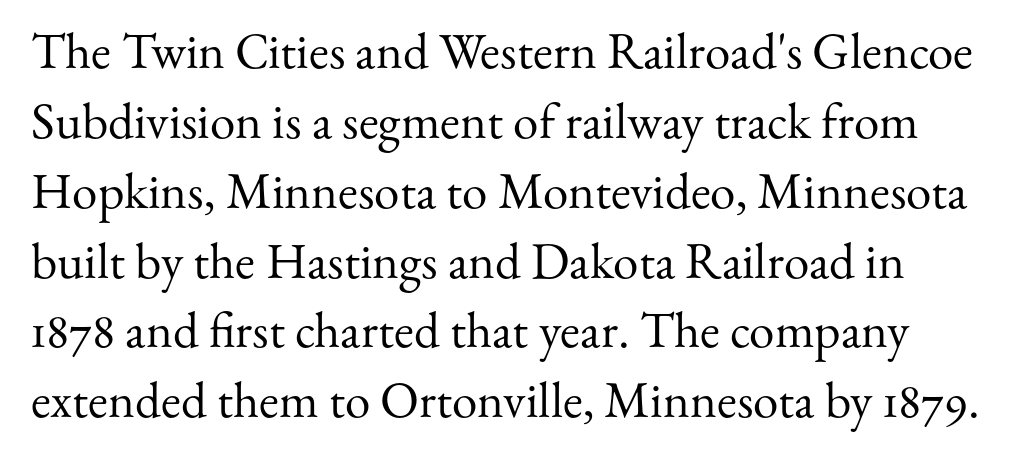
Q: Is the text bold? A: No.
Q: Is the text italic (slanted)? A: No, it is upright.
Q: Is the typeface a serif or a sans-serif typeface? A: Serif.
Q: Is the text underlined? A: No.
Q: Is the spacing between letters normal or unusually wide? A: Normal.
Q: Is the spacing between lines tight, normal or loose? A: Normal.
Q: Width (condensed, normal, or wide)? A: Normal.
Q: Stroke contrast? A: Medium.
Q: x-height? A: Small.
Q: Monospaced? A: No.
